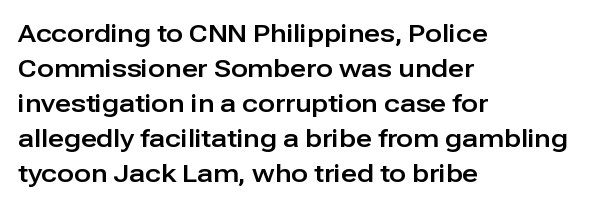
The image shows 25 px text type, upright; set left-aligned, normal line spacing (1.4x), normal letter spacing, not underlined.
